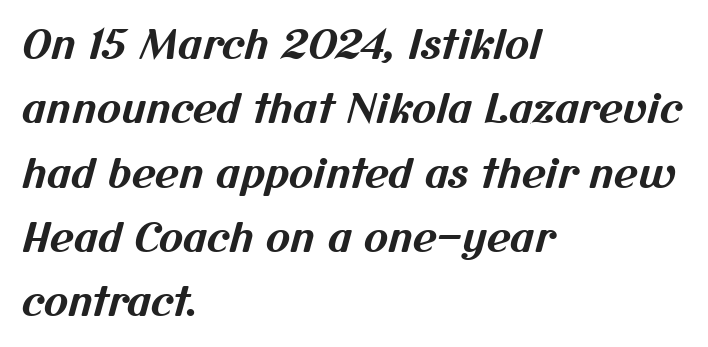
Each letter's strokes conclude bluntly, with no projecting serifs. Interline gaps are of average width in this sample. I'd describe the lettering as bold — thick and assertive. This sample is left-justified, so line endings fall wherever the words run out.
